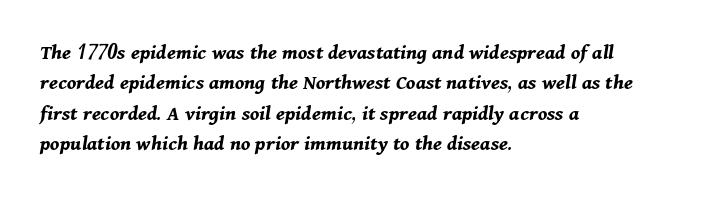
Strong, thick strokes mark this as bold type. Teacher's note: observe the even left margin — that is flush-left alignment. The axis of the letterforms is tilted away from vertical. A clean baseline with only descenders dipping below it.
